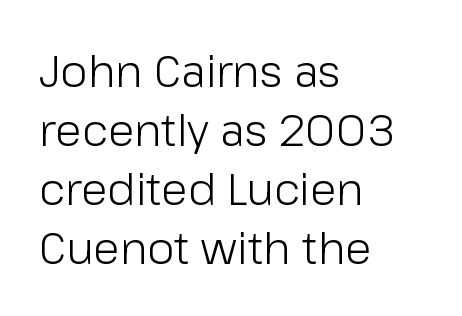
{"serif": "no", "italic": "no", "bold": "no", "weight": "light", "width": "normal", "stroke_contrast": "low", "x_height": "medium", "monospaced": "no", "underline": "no", "align": "left", "line_spacing": "normal", "line_spacing_ratio": 1.34, "letter_spacing": "normal", "letter_spacing_em": 0.0, "glyph_px": 44}
